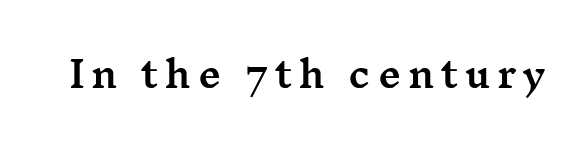
The image shows 36 px wide serif type, upright; set not underlined; medium stroke contrast and a medium x-height.
